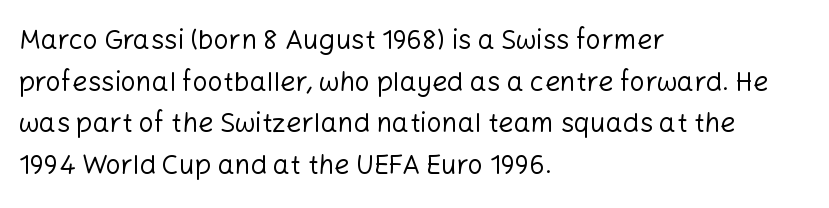
This sample uses an upright cut, with every glyph sitting square on the baseline. Lines of text with bare space underneath. The setting favours the left margin, as ordinary paragraphs usually do. Leading: standard. The typesetting does not lean heavy: it is not bold. You could call the tracking neutral — neither tight nor loose.
